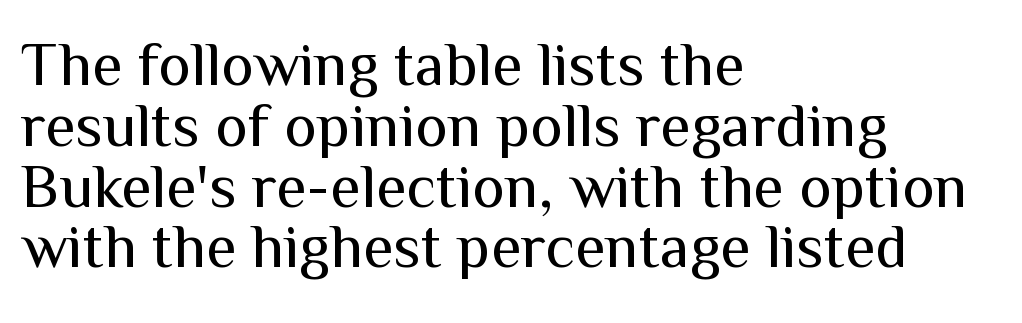
The image shows 62 px regular-weight sans-serif type, upright; set left-aligned, tight line spacing (0.98x), normal letter spacing, not underlined; medium stroke contrast and a medium x-height.
